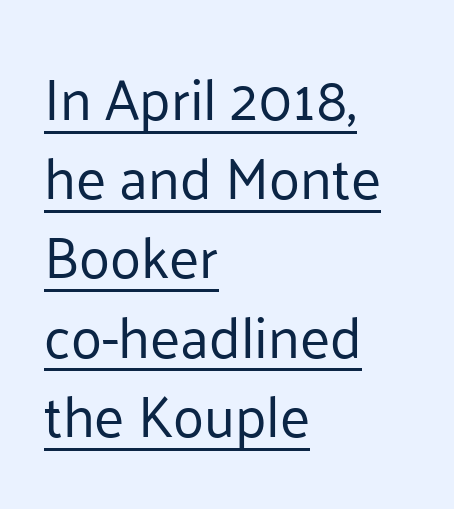
No italicization has been applied; the sample stays upright. Students, observe the line beneath the letters — that is underlining. Each letter keeps its own natural width here, so spacing adapts to shape. In terms of letterspacing, this is plain default setting. In terms of leading, this rendering sits right in the middle.
